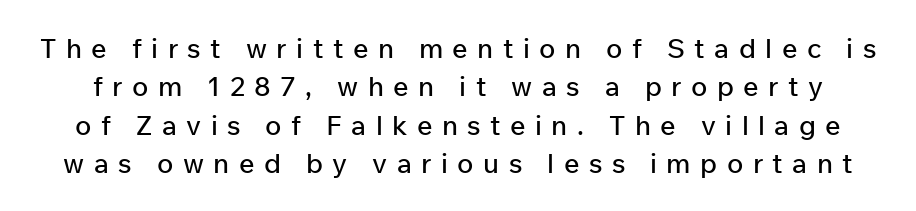
The letterforms stand isolated, each surrounded by extra space. These lines sit exactly where default settings would place them. Unmarked baselines from the first word to the last. The specimen reads as upright at a glance.
